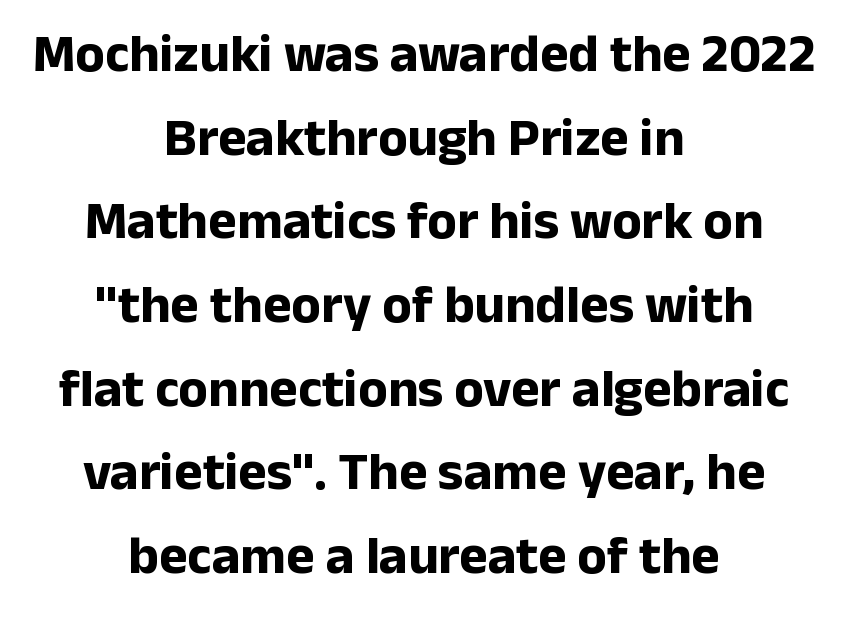
This sample uses an upright cut, with every glyph sitting square on the baseline. The face used here is rendered with its standard letterfit. Teacher's note: observe the equal gaps on both sides — that is centered alignment. The passage shown is emphatically bold. Unlike a traditional serif, this face leaves its strokes unadorned. The rendering uses natural spacing where letterforms have individual widths.
